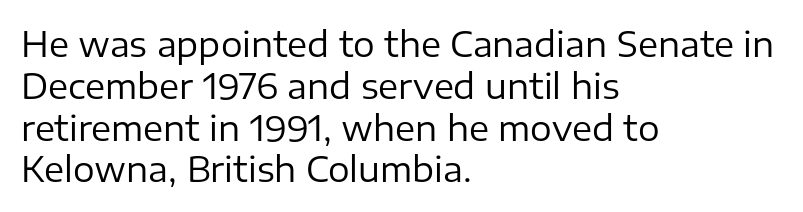
Q: Is the text bold? A: No.
Q: Is the text italic (slanted)? A: No, it is upright.
Q: Is the typeface a serif or a sans-serif typeface? A: Sans-serif.
Q: Is the text underlined? A: No.
Q: How is the paragraph aligned? A: Left-aligned.
Q: Is the spacing between letters normal or unusually wide? A: Normal.
Q: Width (condensed, normal, or wide)? A: Normal.
Q: Stroke contrast? A: Low.
Q: x-height? A: Medium.
Q: Monospaced? A: No.
